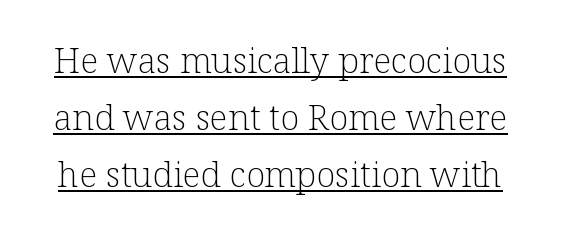
Font category for this specimen: serif. Looks like someone drew a line under every word here. Character widths vary here, with narrow letters taking less room than wide ones. This sample keeps an unexceptional amount of space between lines. The type sits square on the baseline with zero lean. Think standard paragraph weight, or any step lighter than that.
